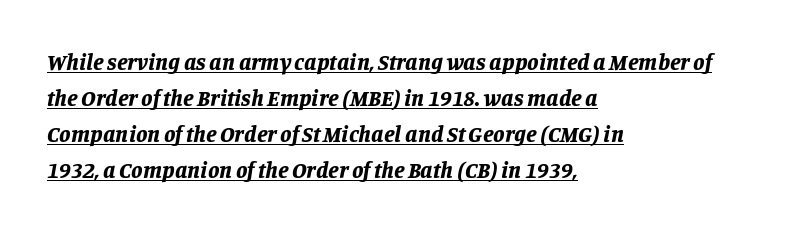
Q: Is the text bold? A: Yes.
Q: Is the text italic (slanted)? A: Yes, it leans right by about 11 degrees.
Q: Is the text underlined? A: Yes.
Q: How is the paragraph aligned? A: Left-aligned.
Q: Is the spacing between letters normal or unusually wide? A: Normal.
Q: Is the spacing between lines tight, normal or loose? A: Normal.
